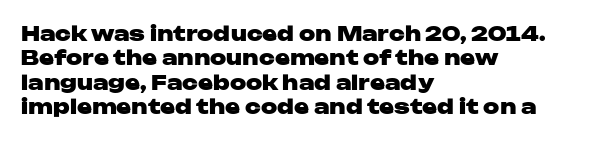
In terms of weight, the rendering is a true, heavy bold. In CSS terms this would be text-align: left. This rendering leaves character spacing at its baseline value. Honestly, there is no underline to notice here at all. The typography opts for an upright posture over an oblique one.
